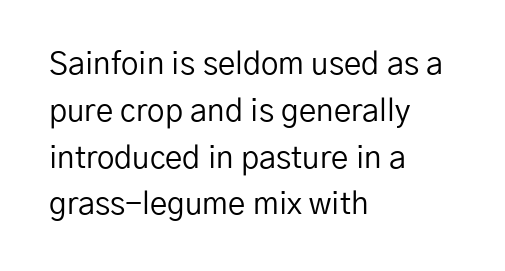
{"serif": "no", "italic": "no", "bold": "no", "weight": "regular", "width": "normal", "stroke_contrast": "low", "x_height": "medium", "monospaced": "no", "underline": "no", "align": "left", "line_spacing": "normal", "line_spacing_ratio": 1.51, "letter_spacing": "normal", "letter_spacing_em": 0.0, "glyph_px": 31}
